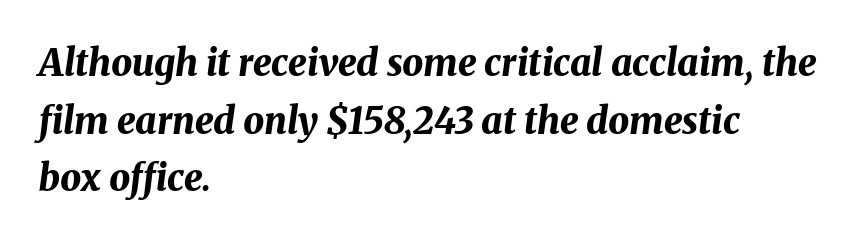
Q: Is the text bold? A: Yes.
Q: Is the text italic (slanted)? A: Yes, it leans right by about 8 degrees.
Q: Is the text underlined? A: No.
Q: How is the paragraph aligned? A: Left-aligned.
Q: Is the spacing between letters normal or unusually wide? A: Normal.
Q: Is the spacing between lines tight, normal or loose? A: Normal.
Q: Width (condensed, normal, or wide)? A: Normal.
Q: Stroke contrast? A: Medium.
Q: x-height? A: Medium.
Q: Monospaced? A: No.
